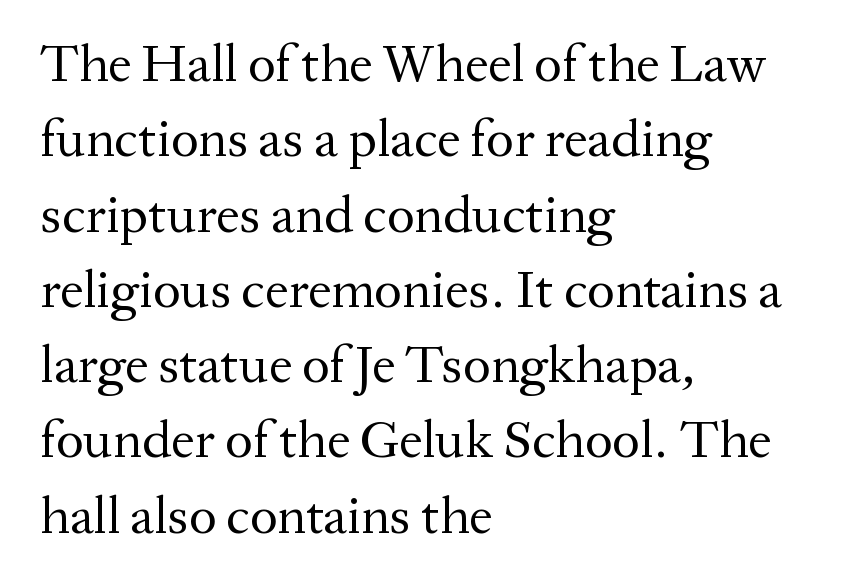
Q: Is the text bold? A: No.
Q: Is the text italic (slanted)? A: No, it is upright.
Q: Is the typeface a serif or a sans-serif typeface? A: Serif.
Q: Is the text underlined? A: No.
Q: How is the paragraph aligned? A: Left-aligned.
Q: Is the spacing between letters normal or unusually wide? A: Normal.
Q: Is the spacing between lines tight, normal or loose? A: Normal.
Q: Width (condensed, normal, or wide)? A: Normal.
Q: Stroke contrast? A: Medium.
Q: x-height? A: Medium.
Q: Monospaced? A: No.
